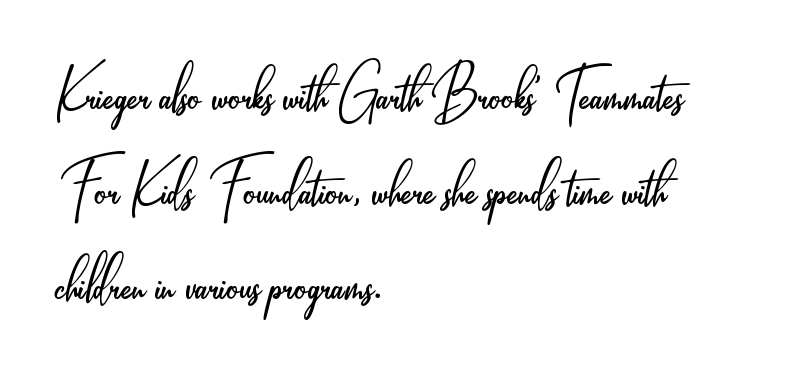
The image shows 76 px light, condensed sans-serif type; set left-aligned, normal line spacing (1.25x), normal letter spacing, not underlined; low stroke contrast and a small x-height.
